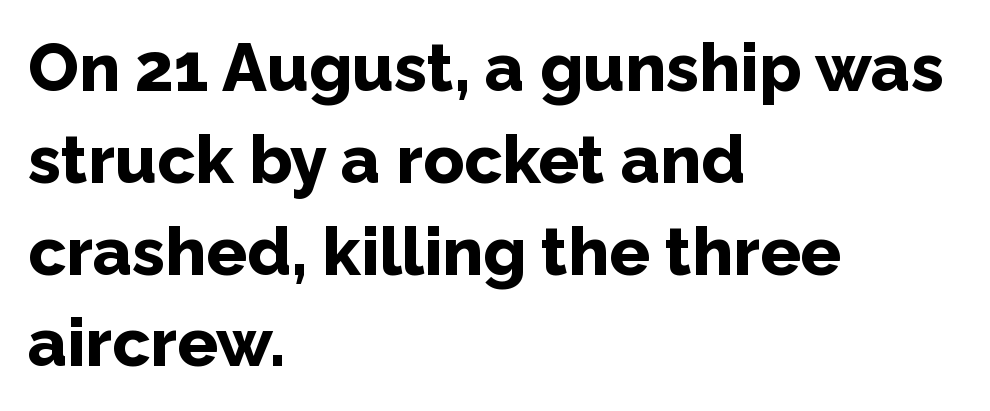
The rows are spaced the way most documents space them. This sample uses a sans-serif face. Nobody drew a line under any word here. A typesetter would call this zero additional tracking. Weight: bold.
